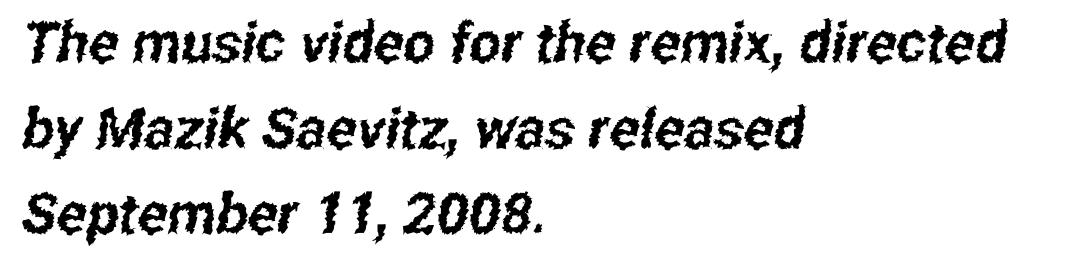
The image shows 56 px condensed sans-serif type; set left-aligned, normal line spacing (1.53x), normal letter spacing, not underlined; low stroke contrast and a medium x-height.
